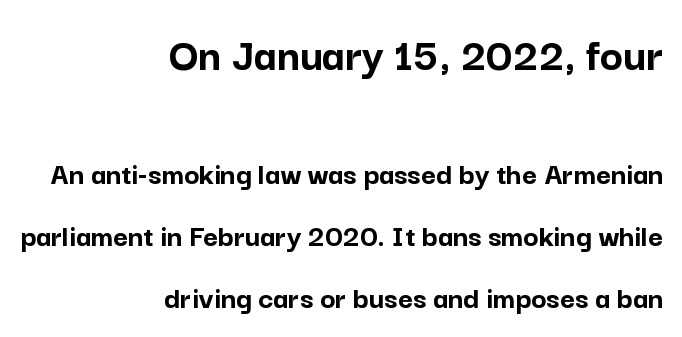
The rag falls on the left side of this text block. Typographic density is high because the face is bold. Whoever set this made the first block the dominant, larger element. Each letter's strokes conclude bluntly, with no projecting serifs.
